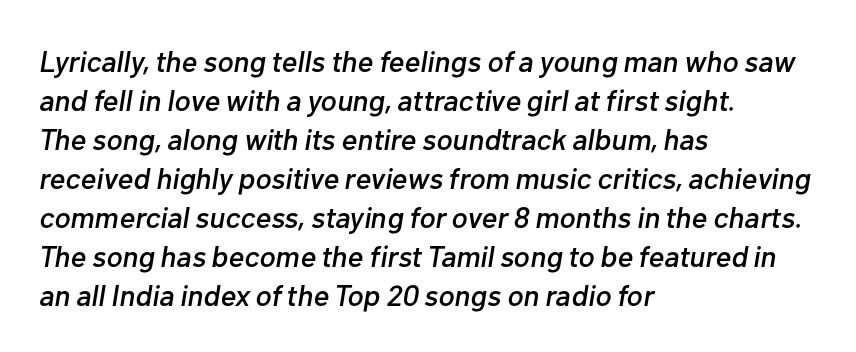
Q: Is the text italic (slanted)? A: Yes, it leans right by about 10 degrees.
Q: Is the text underlined? A: No.
Q: How is the paragraph aligned? A: Left-aligned.
Q: Is the spacing between letters normal or unusually wide? A: Normal.
Q: Is the spacing between lines tight, normal or loose? A: Normal.
Q: Width (condensed, normal, or wide)? A: Normal.
Q: Stroke contrast? A: Low.
Q: x-height? A: Medium.
Q: Monospaced? A: No.
